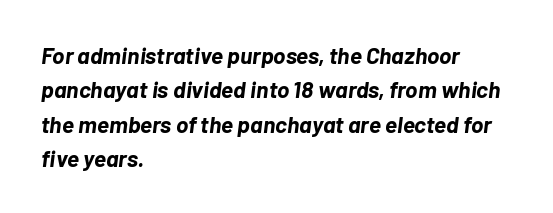
Q: Is the text bold? A: Yes.
Q: Is the text italic (slanted)? A: Yes, it leans right by about 7 degrees.
Q: Is the text underlined? A: No.
Q: How is the paragraph aligned? A: Left-aligned.
Q: Is the spacing between letters normal or unusually wide? A: Normal.
Q: Is the spacing between lines tight, normal or loose? A: Normal.
